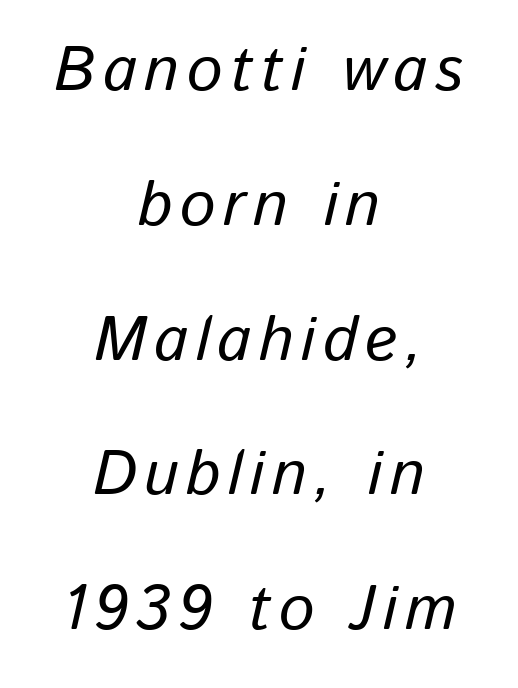
{"italic": "yes", "lean": "right", "slant_degrees": 13, "width": "normal", "stroke_contrast": "low", "x_height": "medium", "monospaced": "no", "underline": "no", "align": "center", "line_spacing": "loose", "line_spacing_ratio": 2.14, "glyph_px": 63}
